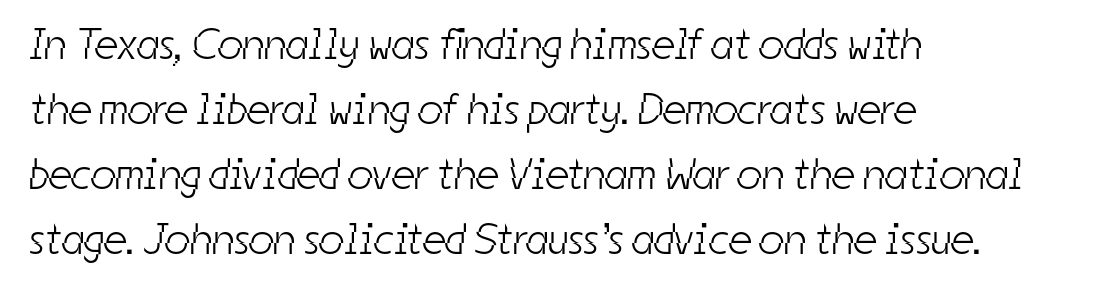
{"serif": "no", "bold": "no", "weight": "light", "width": "condensed", "stroke_contrast": "low", "x_height": "medium", "monospaced": "no", "underline": "no", "align": "left", "line_spacing": "normal", "line_spacing_ratio": 1.48, "letter_spacing": "normal", "letter_spacing_em": 0.0, "glyph_px": 44}
